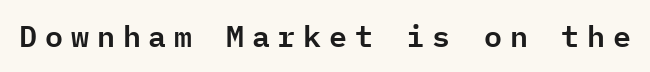
The rendering uses typewriter-style spacing with identical character cells. Observe the wide spacing: letters keep a clear distance from each other. This sample uses an upright cut, with every glyph sitting square on the baseline. Plain, unruled lines of type.
